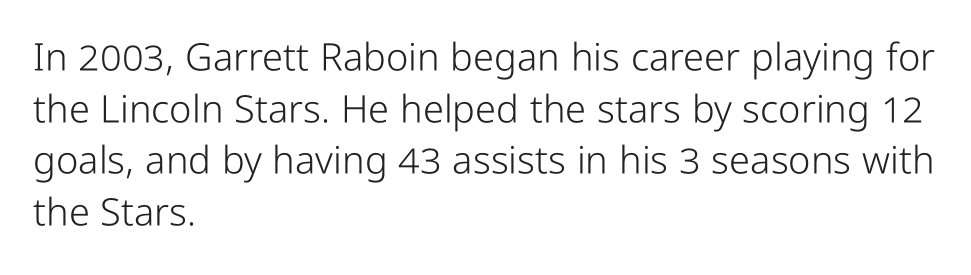
Q: Is the text bold? A: No.
Q: Is the text italic (slanted)? A: No, it is upright.
Q: Is the typeface a serif or a sans-serif typeface? A: Sans-serif.
Q: Is the text underlined? A: No.
Q: How is the paragraph aligned? A: Left-aligned.
Q: Is the spacing between letters normal or unusually wide? A: Normal.
Q: Is the spacing between lines tight, normal or loose? A: Normal.
Q: Width (condensed, normal, or wide)? A: Condensed.
Q: Stroke contrast? A: Low.
Q: x-height? A: Medium.
Q: Monospaced? A: No.
